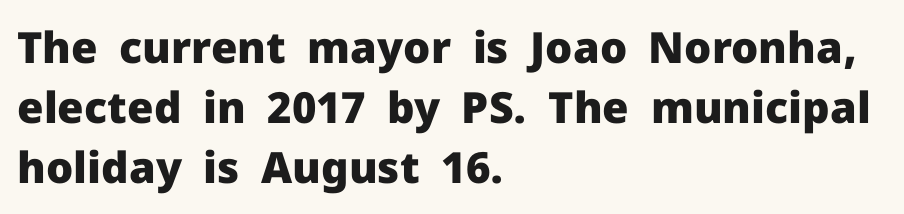
Q: Is the text bold? A: Yes.
Q: Is the text italic (slanted)? A: No, it is upright.
Q: Is the typeface a serif or a sans-serif typeface? A: Sans-serif.
Q: Is the text underlined? A: No.
Q: How is the paragraph aligned? A: Left-aligned.
Q: Is the spacing between letters normal or unusually wide? A: Normal.
Q: Is the spacing between lines tight, normal or loose? A: Normal.
Q: Width (condensed, normal, or wide)? A: Normal.
Q: Stroke contrast? A: Low.
Q: x-height? A: Medium.
Q: Monospaced? A: No.
